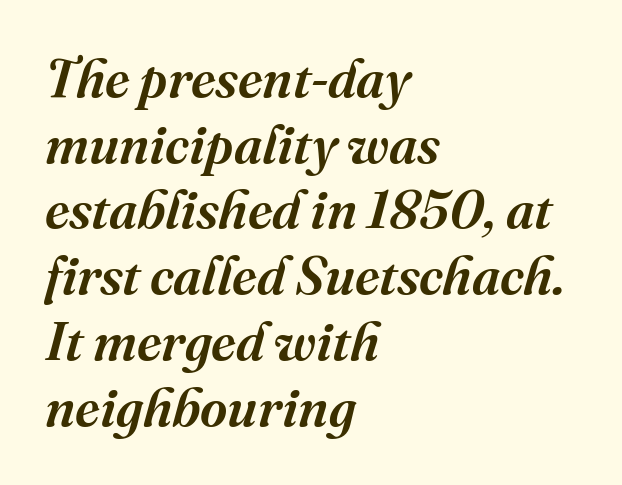
The image shows 53 px serif type, italic (leaning right); set left-aligned, line spacing 1.24x, normal letter spacing, not underlined; medium stroke contrast and a medium x-height.
